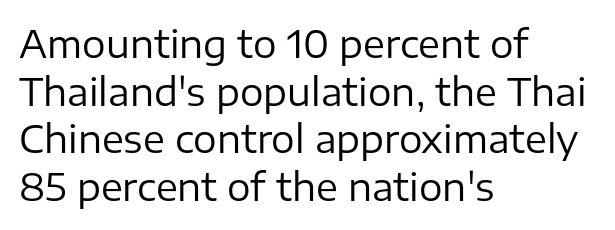
{"serif": "no", "italic": "no", "bold": "no", "weight": "regular", "width": "normal", "stroke_contrast": "low", "x_height": "medium", "monospaced": "no", "underline": "no", "align": "left", "line_spacing": "normal", "line_spacing_ratio": 1.29, "letter_spacing": "normal", "letter_spacing_em": 0.0, "glyph_px": 37}
